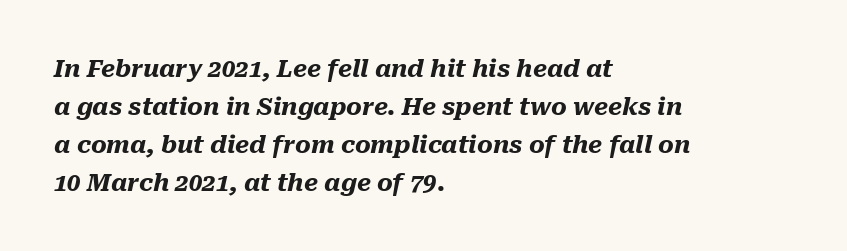
The image shows 24 px bold type, italic (leaning right); set left-aligned, normal line spacing (1.58x), normal letter spacing, not underlined.
